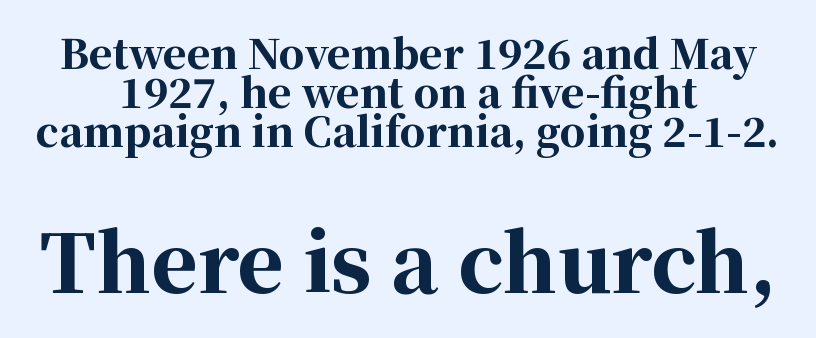
Q: Is the text bold? A: Yes.
Q: Is the text italic (slanted)? A: No, it is upright.
Q: Is the typeface a serif or a sans-serif typeface? A: Serif.
Q: Is the text underlined? A: No.
Q: How is the paragraph aligned? A: Centered.
Q: Is the spacing between letters normal or unusually wide? A: Normal.
Q: Is the spacing between lines tight, normal or loose? A: Tight.
Q: Which block of text is set in a larger size, the first (top) or the second (bottom)? A: The second (bottom) one.
Q: Width (condensed, normal, or wide)? A: Normal.
Q: Stroke contrast? A: High.
Q: x-height? A: Medium.
Q: Monospaced? A: No.
